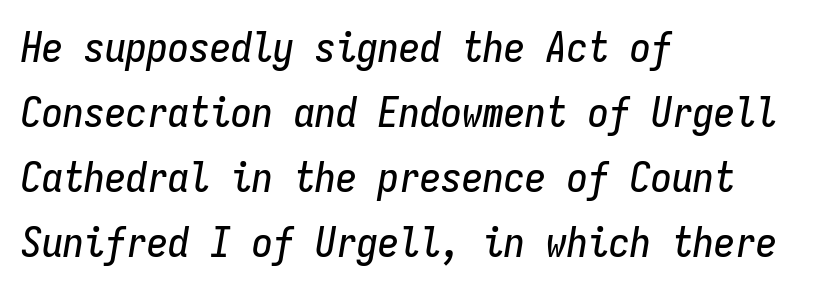
This sample uses an oblique cut, with every glyph tilted off the vertical. If you measured baseline to baseline, you'd find a middling distance. In CSS terms this would be text-align: left. The rendering keeps characters at their native spacing.
